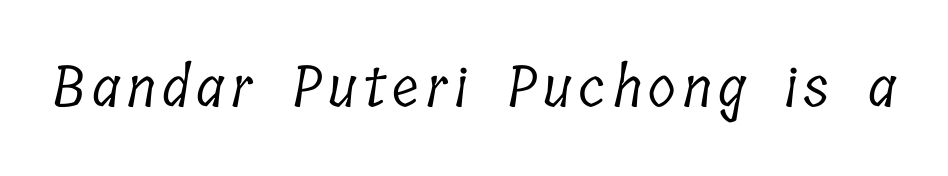
The image shows 57 px light, condensed serif type; set not underlined; low stroke contrast and a medium x-height.
